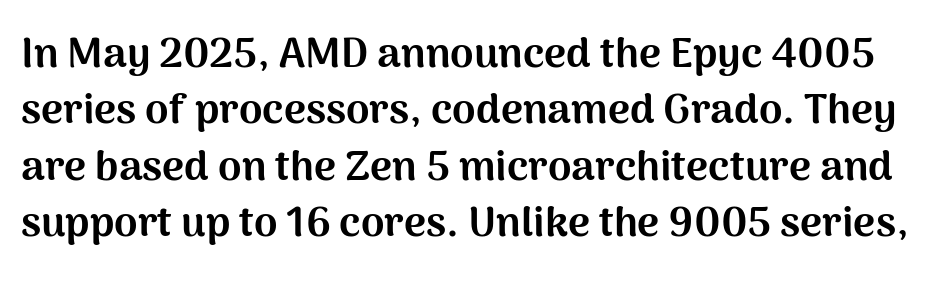
{"serif": "no", "italic": "no", "bold": "yes", "weight": "bold", "width": "normal", "stroke_contrast": "medium", "x_height": "medium", "monospaced": "no", "underline": "no", "line_spacing": "normal", "line_spacing_ratio": 1.34, "letter_spacing": "normal", "letter_spacing_em": 0.0, "glyph_px": 42}
